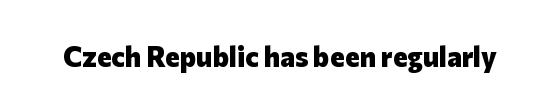
{"serif": "no", "italic": "no", "bold": "yes", "weight": "heavy", "width": "normal", "stroke_contrast": "low", "x_height": "medium", "monospaced": "no", "underline": "no", "letter_spacing": "normal", "letter_spacing_em": 0.0, "glyph_px": 28}
